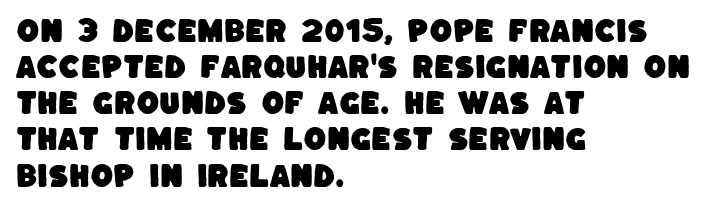
Q: Is the text underlined? A: No.
Q: How is the paragraph aligned? A: Left-aligned.
Q: Is the spacing between letters normal or unusually wide? A: Normal.
Q: Is the spacing between lines tight, normal or loose? A: Normal.
